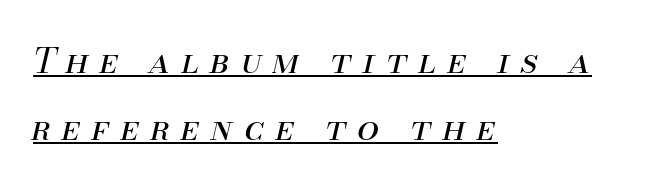
Q: Is the text bold? A: No.
Q: Is the text italic (slanted)? A: Yes, it leans right by about 13 degrees.
Q: Is the text underlined? A: Yes.
Q: How is the paragraph aligned? A: Left-aligned.
Q: Is the spacing between letters normal or unusually wide? A: Unusually wide.
Q: Is the spacing between lines tight, normal or loose? A: Loose.
Q: Width (condensed, normal, or wide)? A: Normal.
Q: Stroke contrast? A: Medium.
Q: x-height? A: Small.
Q: Monospaced? A: No.
